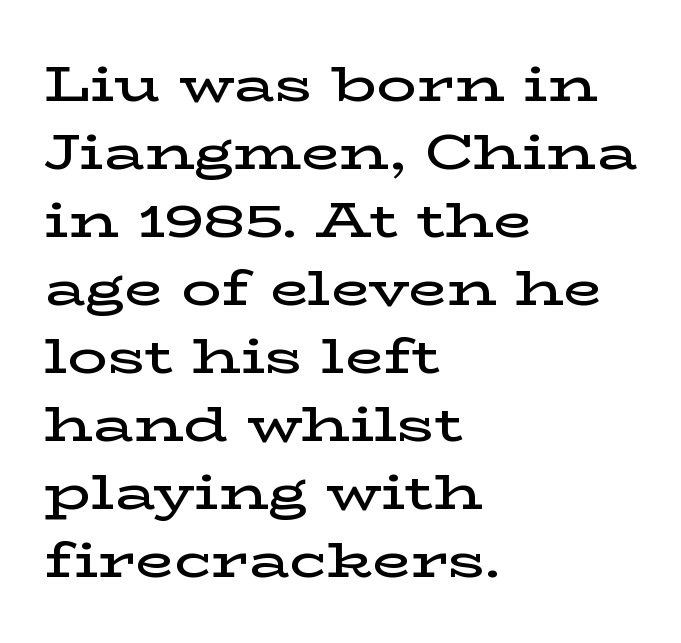
{"serif": "yes", "italic": "no", "bold": "semi", "weight": "semibold", "width": "wide", "stroke_contrast": "low", "x_height": "medium", "monospaced": "no", "underline": "no", "align": "left", "line_spacing": "normal", "line_spacing_ratio": 1.36, "letter_spacing": "normal", "letter_spacing_em": 0.0, "glyph_px": 50}
